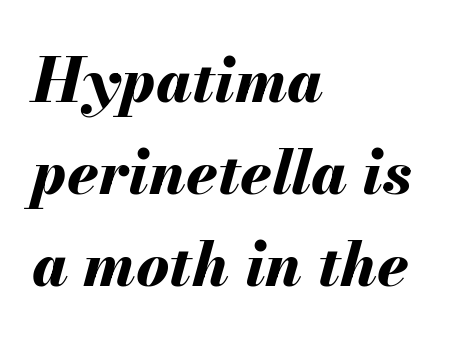
Notice how the passage keeps a crisp vertical edge on the left only. Is there much room between lines? A standard amount, neither cramped nor airy. Notice how thick the strokes are: this is what a full bold looks like. Here the glyphs are tracked normally, forming tight word shapes. Looking at the ascenders, they clearly lean. The words here are not underlined.
